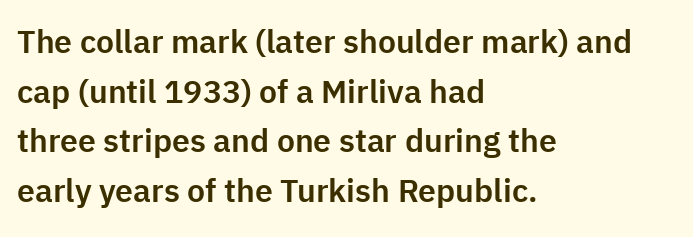
Q: Is the text italic (slanted)? A: No, it is upright.
Q: Is the typeface a serif or a sans-serif typeface? A: Sans-serif.
Q: Is the text underlined? A: No.
Q: How is the paragraph aligned? A: Left-aligned.
Q: Is the spacing between letters normal or unusually wide? A: Normal.
Q: Is the spacing between lines tight, normal or loose? A: Normal.
Q: Width (condensed, normal, or wide)? A: Normal.
Q: Stroke contrast? A: Low.
Q: x-height? A: Medium.
Q: Monospaced? A: No.
